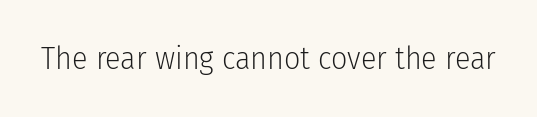
Q: Is the text bold? A: No.
Q: Is the text italic (slanted)? A: No, it is upright.
Q: Is the typeface a serif or a sans-serif typeface? A: Sans-serif.
Q: Is the text underlined? A: No.
Q: Is the spacing between letters normal or unusually wide? A: Normal.
Q: Width (condensed, normal, or wide)? A: Condensed.
Q: Stroke contrast? A: Low.
Q: x-height? A: Medium.
Q: Monospaced? A: No.
